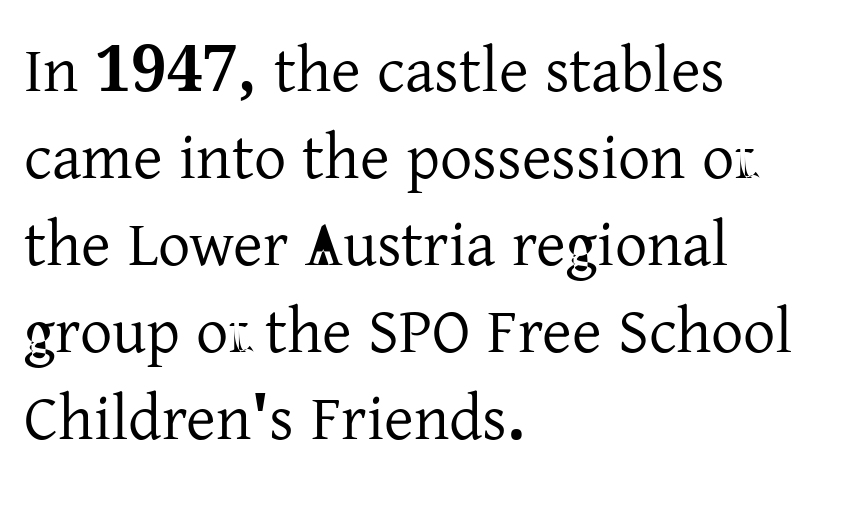
Teacher's note: observe the even left margin — that is flush-left alignment. Glance below the letters and you will spot only blank space. Honestly, the row spacing looks completely unremarkable. The tracking reads as untouched default to a designer's eye.
